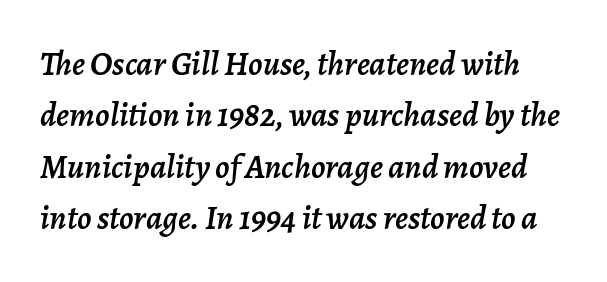
Q: Is the text italic (slanted)? A: Yes, it leans right by about 7 degrees.
Q: Is the text underlined? A: No.
Q: Is the spacing between letters normal or unusually wide? A: Normal.
Q: Is the spacing between lines tight, normal or loose? A: Normal.
Q: Width (condensed, normal, or wide)? A: Normal.
Q: Stroke contrast? A: Low.
Q: x-height? A: Medium.
Q: Monospaced? A: No.
